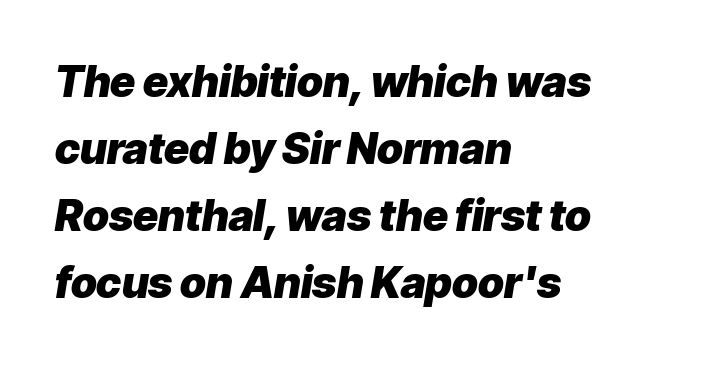
The image shows 43 px heavy type, italic (leaning right); set left-aligned, normal line spacing (1.56x), normal letter spacing, not underlined; low stroke contrast and a medium x-height.
